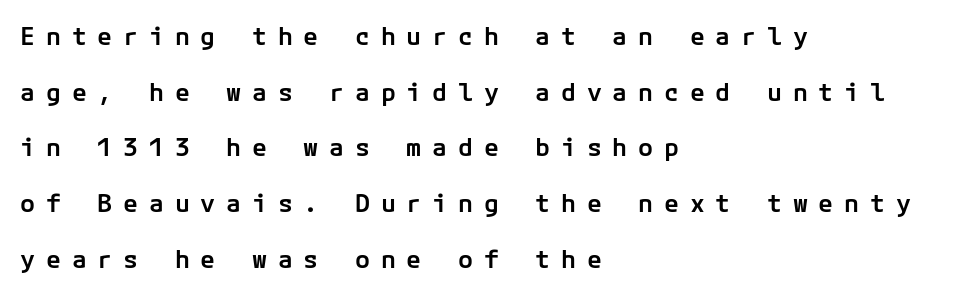
The image shows 25 px text type, upright; set left-aligned, loose line spacing (2.23x), unusually wide letter spacing (+0.43 em), not underlined.
